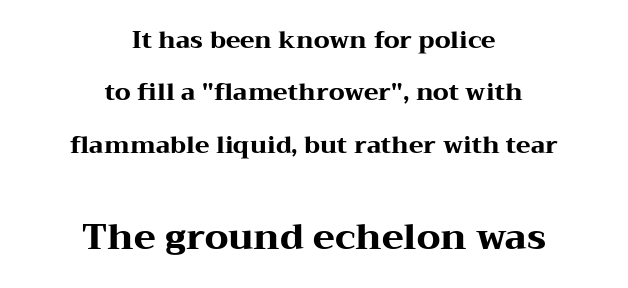
The image shows 36 px heavy, wide serif type, upright; set centered, loose line spacing (2.18x), normal letter spacing, not underlined; the second (bottom) block is 1.5x larger; medium stroke contrast and a medium x-height.
